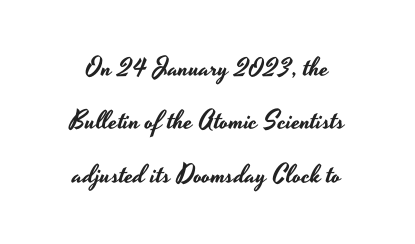
The rendering uses a large line-height, opening up the rows. Which margin do the lines hug? Neither — every line sits in the middle. Beneath every word, the page is bare.
